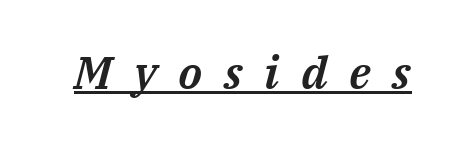
{"italic": "yes", "lean": "right", "slant_degrees": 14, "width": "normal", "stroke_contrast": "medium", "x_height": "medium", "monospaced": "no", "underline": "yes", "letter_spacing": "wide", "letter_spacing_em": 0.47, "glyph_px": 46}
